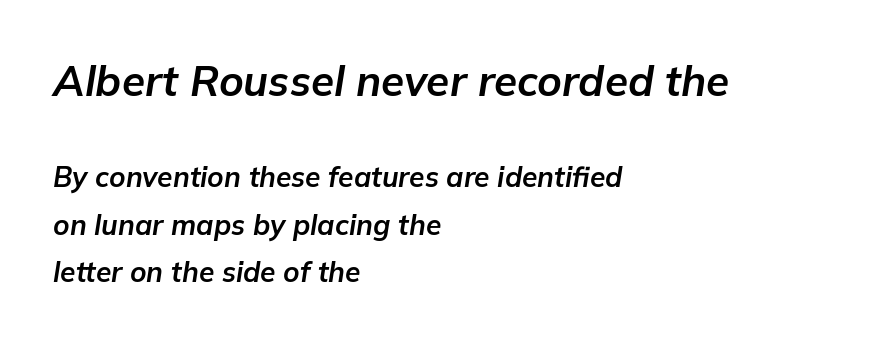
The image shows 42 px bold type, italic (leaning right); set left-aligned, normal line spacing (1.7x), normal letter spacing, not underlined; the first (top) block is 1.5x larger; low stroke contrast and a medium x-height.
